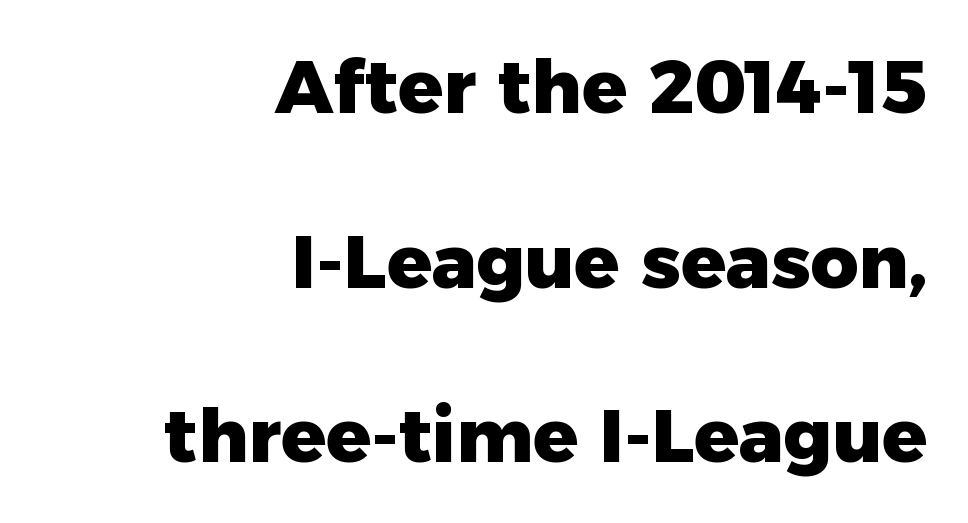
The tracking reads as untouched default to a designer's eye. The passage shown is emphatically bold. Vertically, the passage feels expansive, rows floating well apart. The typography opts for an upright posture over an oblique one. No word sits above an underline.
